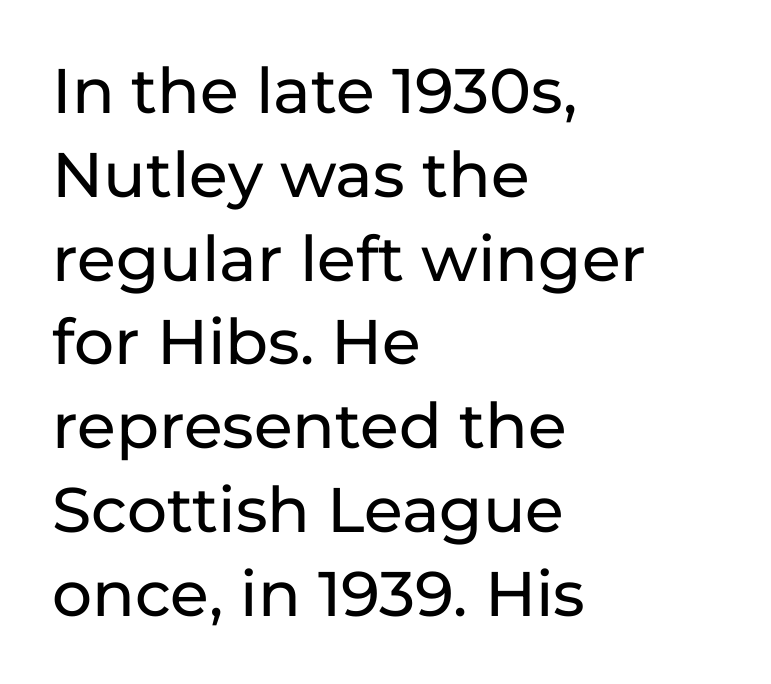
Each row of text sits above clean, open space. The face used here is proportionally spaced, like ordinary book or web type. Nobody touched the tracking dial on this one. The type sits square on the baseline with zero lean.
